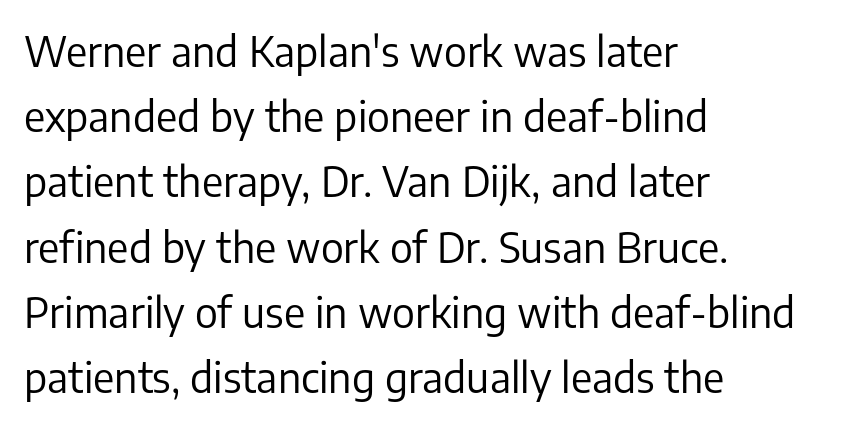
Q: Is the text bold? A: No.
Q: Is the text italic (slanted)? A: No, it is upright.
Q: Is the typeface a serif or a sans-serif typeface? A: Sans-serif.
Q: Is the text underlined? A: No.
Q: How is the paragraph aligned? A: Left-aligned.
Q: Is the spacing between letters normal or unusually wide? A: Normal.
Q: Is the spacing between lines tight, normal or loose? A: Normal.
Q: Width (condensed, normal, or wide)? A: Normal.
Q: Stroke contrast? A: Low.
Q: x-height? A: Medium.
Q: Monospaced? A: No.
